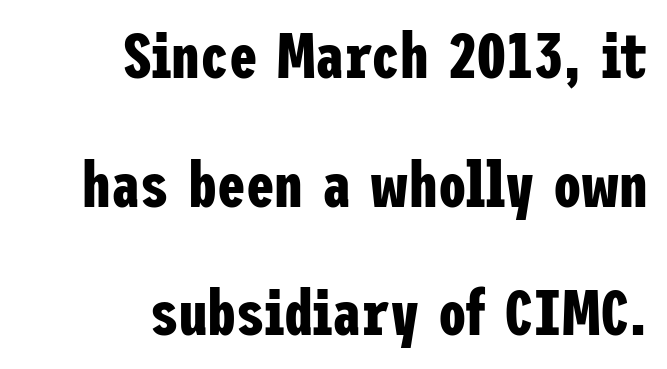
Rule under the text: the space is simply empty. Every character sits straight up, as roman type does. No feet cap the strokes, marking this as sans-serif type. The passage is arranged like a letterhead date or caption credit — flush right. Each glyph is drawn with heavy, bold strokes. Vertically, the passage feels expansive, rows floating well apart.
